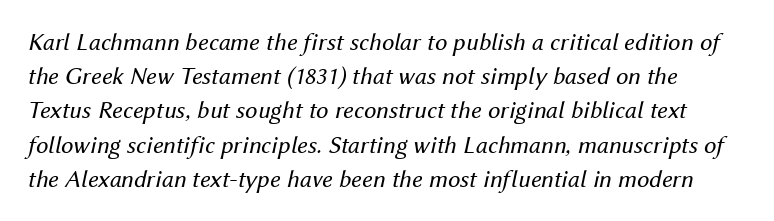
{"italic": "yes", "lean": "right", "slant_degrees": 12, "bold": "no", "underline": "no", "line_spacing": "normal", "line_spacing_ratio": 1.37, "letter_spacing": "normal", "letter_spacing_em": 0.0, "glyph_px": 25}
